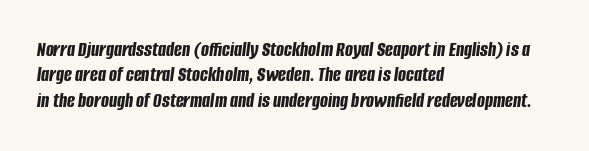
Q: Is the text bold? A: Yes.
Q: Is the text italic (slanted)? A: Yes, it leans right by about 8 degrees.
Q: Is the text underlined? A: No.
Q: How is the paragraph aligned? A: Left-aligned.
Q: Is the spacing between letters normal or unusually wide? A: Normal.
